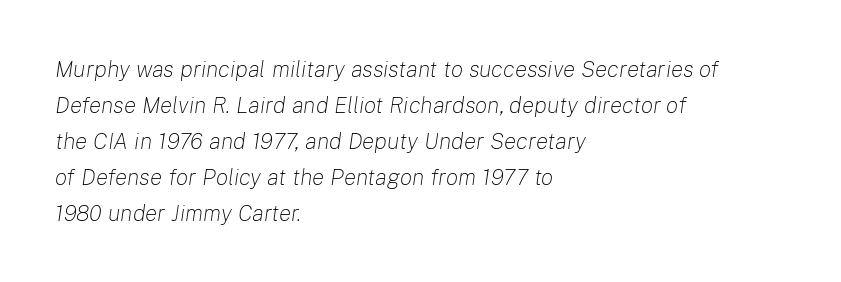
Q: Is the text bold? A: No.
Q: Is the text italic (slanted)? A: Yes, it leans right by about 8 degrees.
Q: Is the text underlined? A: No.
Q: How is the paragraph aligned? A: Left-aligned.
Q: Is the spacing between letters normal or unusually wide? A: Normal.
Q: Is the spacing between lines tight, normal or loose? A: Normal.
